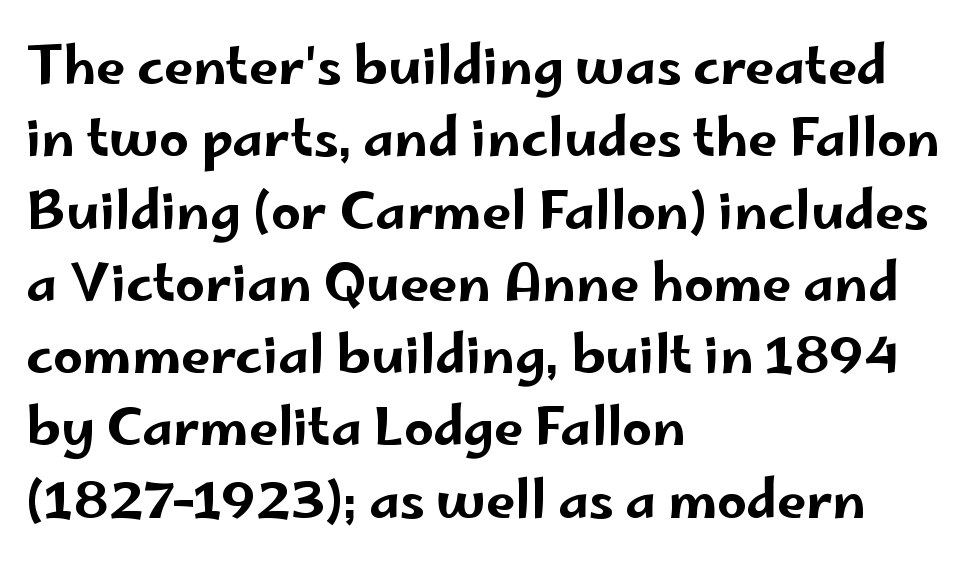
One-word summary of the alignment: left. Rows of type keep a routine distance in the vertical direction. No feet cap the strokes, marking this as sans-serif type. Spacing verdict: proportional, widths tailored to each character. This is roman type, the default non-slanted kind. Bare-footed words on every line.
